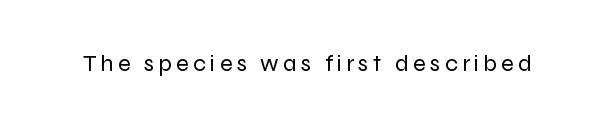
The image shows 24 px text type, upright; set not underlined.
